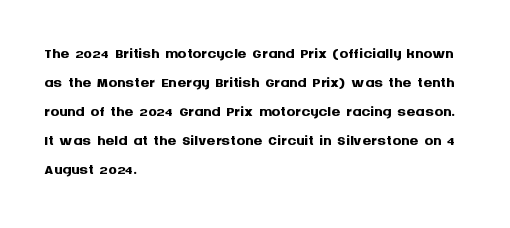
{"italic": "no", "bold": "yes", "underline": "no", "align": "left", "line_spacing": "normal", "line_spacing_ratio": 1.32, "letter_spacing": "normal", "letter_spacing_em": 0.0, "glyph_px": 22}
